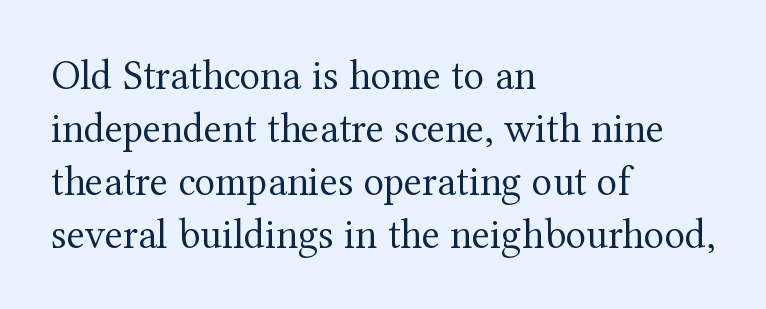
The image shows 42 px regular-weight serif type, upright; set left-aligned, normal line spacing (1.26x), normal letter spacing, not underlined; medium stroke contrast and a medium x-height.
